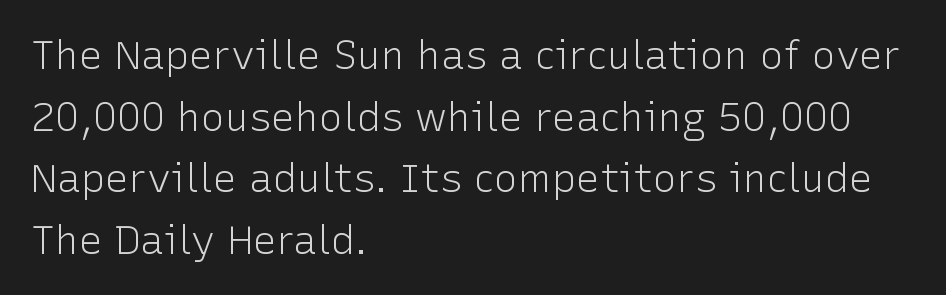
Q: Is the text bold? A: No.
Q: Is the text italic (slanted)? A: No, it is upright.
Q: Is the typeface a serif or a sans-serif typeface? A: Sans-serif.
Q: Is the text underlined? A: No.
Q: How is the paragraph aligned? A: Left-aligned.
Q: Is the spacing between letters normal or unusually wide? A: Normal.
Q: Is the spacing between lines tight, normal or loose? A: Normal.
Q: Width (condensed, normal, or wide)? A: Normal.
Q: Stroke contrast? A: Low.
Q: x-height? A: Medium.
Q: Monospaced? A: No.
